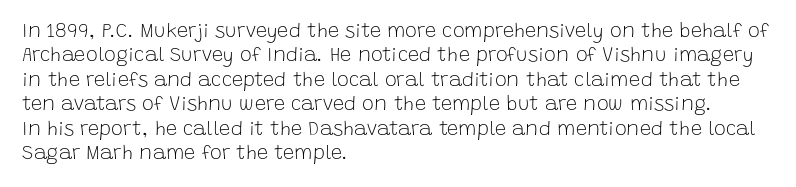
The image shows 20 px text type, upright; set left-aligned, line spacing 1.22x, normal letter spacing, not underlined.
